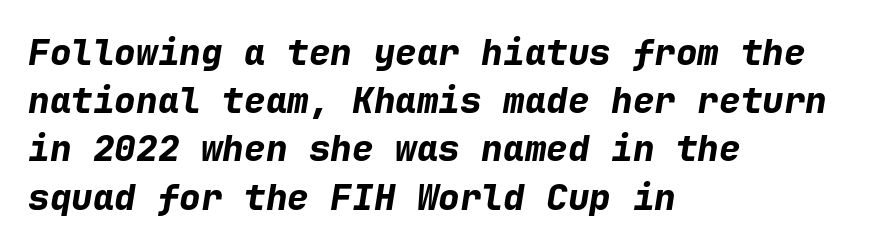
Weight: bold. Monospaced: the letters line up in strict vertical columns. Slant detected: the letters are inclined. What stands out about the letter spacing? Nothing — it is the standard amount. Quick note: interline space is typical. Teacher's note: observe the even left margin — that is flush-left alignment.
